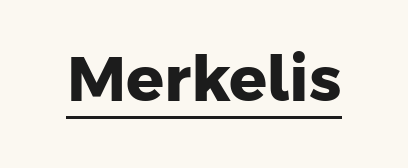
{"serif": "no", "bold": "yes", "weight": "heavy", "width": "normal", "stroke_contrast": "low", "x_height": "medium", "monospaced": "no", "underline": "yes", "letter_spacing": "normal", "letter_spacing_em": 0.0, "glyph_px": 63}
